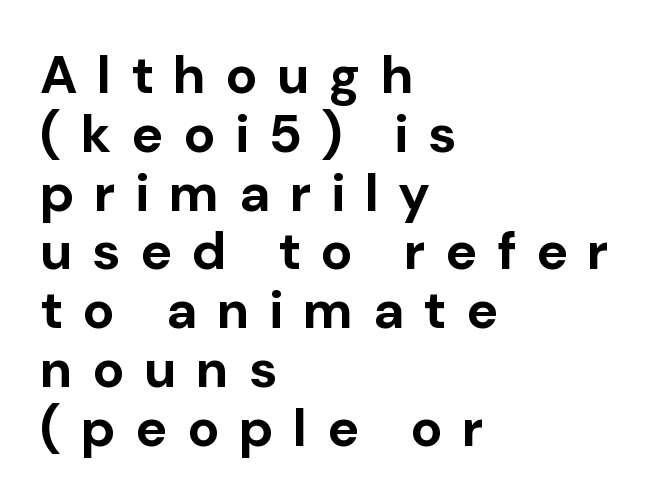
The letters stand straight up with perfectly vertical stems. Honestly, the letter spacing is so wide it's the main thing you notice. The typeface chosen for these lines omits serifs. The specimen omits any rule beneath the text block's lines. The lines in this sample share a left origin and differ only in where they stop. Thick stems and heavy bowls — unmistakably bold.
